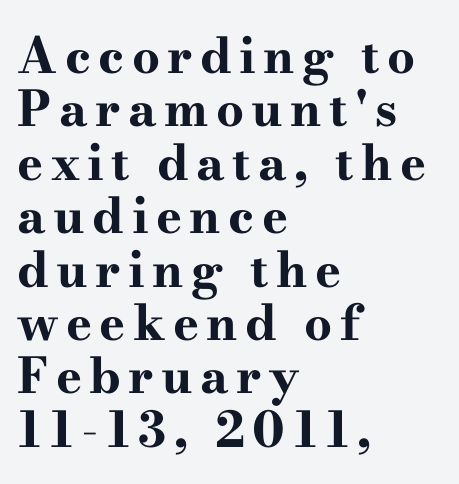
The image shows 49 px bold, wide serif type, upright; set left-aligned, tight line spacing (1.09x), not underlined; high stroke contrast and a small x-height.
